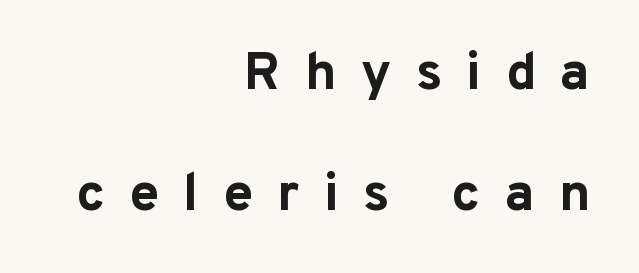
Q: Is the text bold? A: Yes.
Q: Is the text italic (slanted)? A: No, it is upright.
Q: Is the typeface a serif or a sans-serif typeface? A: Sans-serif.
Q: Is the text underlined? A: No.
Q: How is the paragraph aligned? A: Right-aligned.
Q: Is the spacing between letters normal or unusually wide? A: Unusually wide.
Q: Is the spacing between lines tight, normal or loose? A: Loose.
Q: Width (condensed, normal, or wide)? A: Normal.
Q: Stroke contrast? A: Low.
Q: x-height? A: Medium.
Q: Monospaced? A: No.
